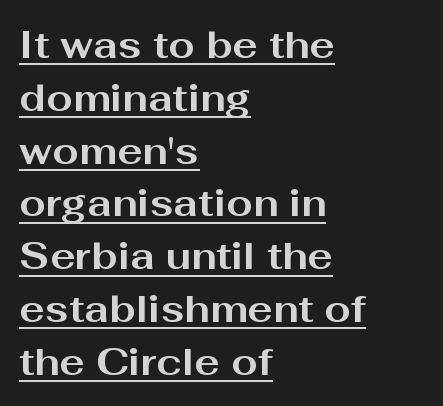
{"serif": "no", "italic": "no", "bold": "yes", "weight": "bold", "width": "wide", "stroke_contrast": "medium", "x_height": "medium", "monospaced": "no", "underline": "yes", "align": "left", "line_spacing": "normal", "line_spacing_ratio": 1.39, "letter_spacing": "normal", "letter_spacing_em": 0.0, "glyph_px": 38}
